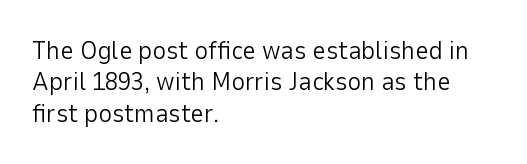
The image shows 26 px text type, upright; set left-aligned, line spacing 1.21x, normal letter spacing, not underlined.
